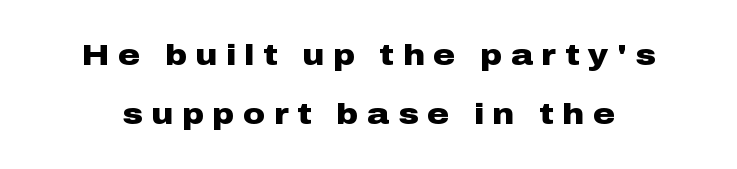
Q: Is the text bold? A: Yes.
Q: Is the text italic (slanted)? A: No, it is upright.
Q: Is the typeface a serif or a sans-serif typeface? A: Sans-serif.
Q: Is the text underlined? A: No.
Q: Is the spacing between letters normal or unusually wide? A: Unusually wide.
Q: Is the spacing between lines tight, normal or loose? A: Loose.
Q: Width (condensed, normal, or wide)? A: Wide.
Q: Stroke contrast? A: Low.
Q: x-height? A: Medium.
Q: Monospaced? A: No.
